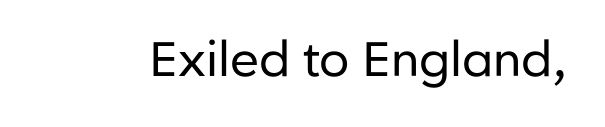
The image shows 48 px regular-weight sans-serif type, upright; set normal letter spacing, not underlined; low stroke contrast and a medium x-height.
